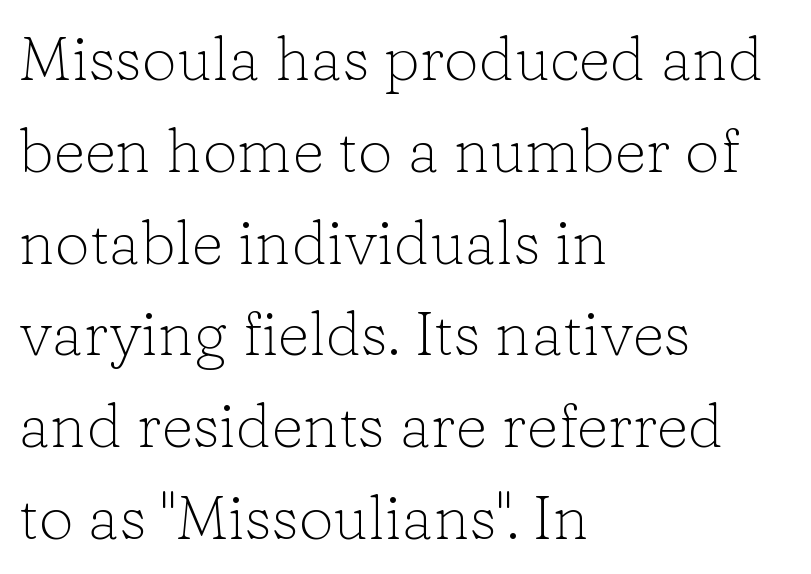
Each stroke keeps to a modest, everyday thickness or less. The lettering stays uniformly vertical, giving the passage a roman look. Notice how descenders clear the ascenders below comfortably — that's standard leading. This sample has the flowing, uneven cadence of proportional lettering. Short and long lines alike share a common starting point at left. Underline: absent.
